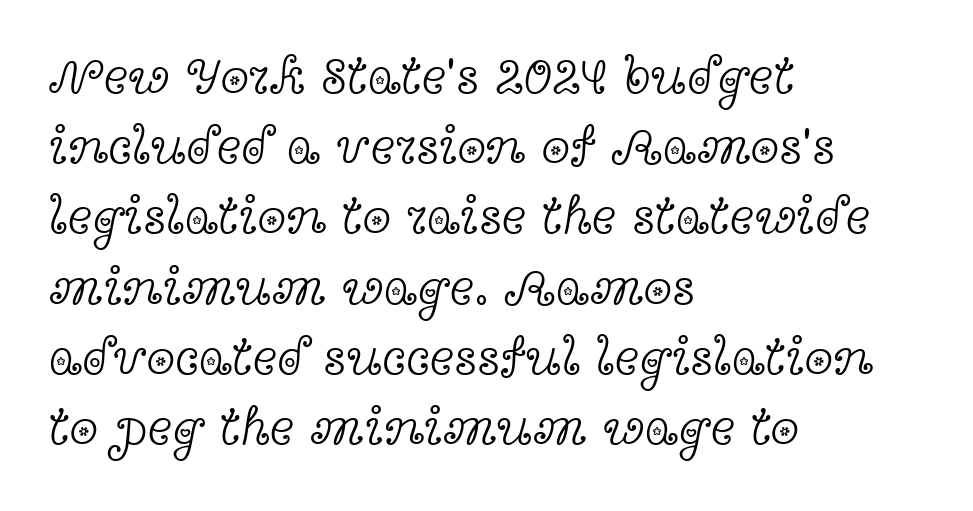
Q: Is the text bold? A: No.
Q: Is the text italic (slanted)? A: No, it is upright.
Q: Is the typeface a serif or a sans-serif typeface? A: Serif.
Q: Is the text underlined? A: No.
Q: How is the paragraph aligned? A: Left-aligned.
Q: Is the spacing between letters normal or unusually wide? A: Normal.
Q: Is the spacing between lines tight, normal or loose? A: Normal.
Q: Width (condensed, normal, or wide)? A: Wide.
Q: x-height? A: Medium.
Q: Monospaced? A: No.
